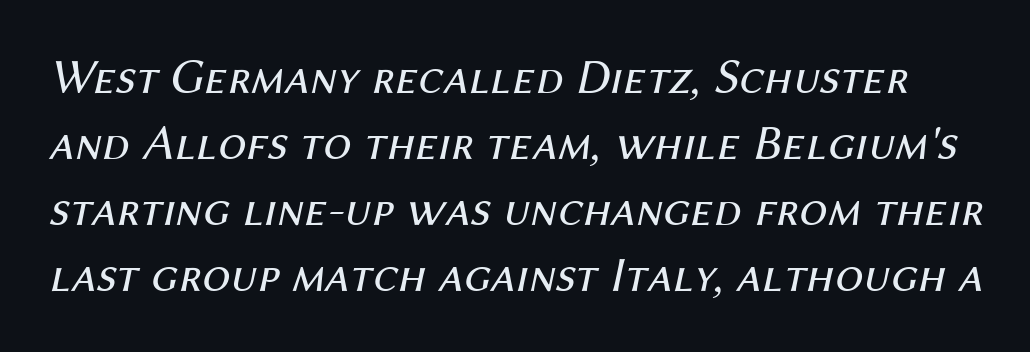
Q: Is the text bold? A: No.
Q: Is the text italic (slanted)? A: Yes, it leans right by about 12 degrees.
Q: Is the text underlined? A: No.
Q: Is the spacing between letters normal or unusually wide? A: Normal.
Q: Is the spacing between lines tight, normal or loose? A: Normal.
Q: Width (condensed, normal, or wide)? A: Normal.
Q: Stroke contrast? A: Medium.
Q: x-height? A: Medium.
Q: Monospaced? A: No.
